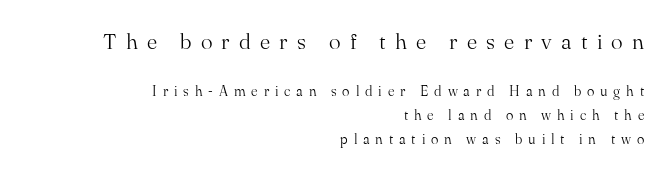
{"italic": "no", "bold": "no", "underline": "no", "align": "right", "line_spacing_ratio": 1.71, "letter_spacing": "wide", "letter_spacing_em": 0.42, "larger_block": "first", "size_ratio": 1.57, "glyph_px": 22}
